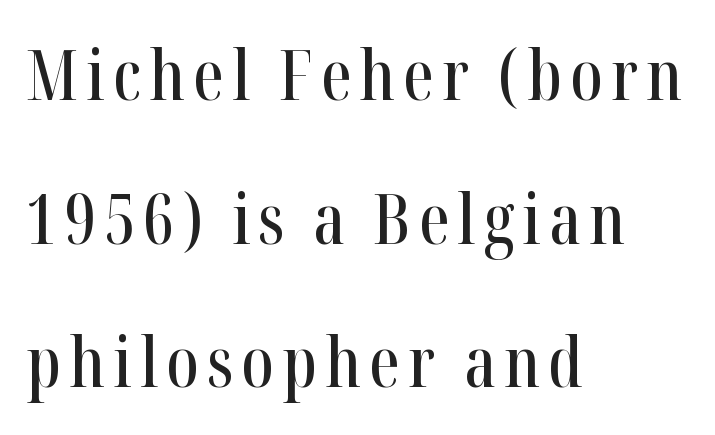
The image shows 69 px condensed serif type, upright; set left-aligned, loose line spacing (2.08x), not underlined; high stroke contrast and a medium x-height.
